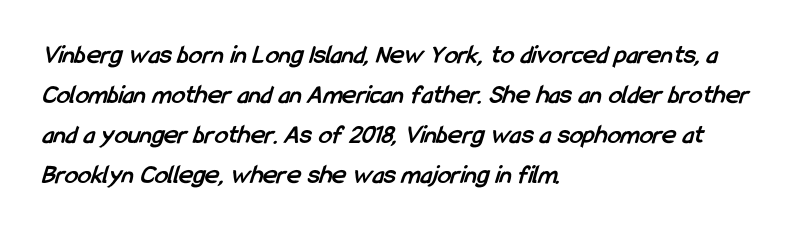
{"bold": "yes", "underline": "no", "align": "left", "line_spacing": "normal", "line_spacing_ratio": 1.48, "letter_spacing": "normal", "letter_spacing_em": 0.0, "glyph_px": 27}
